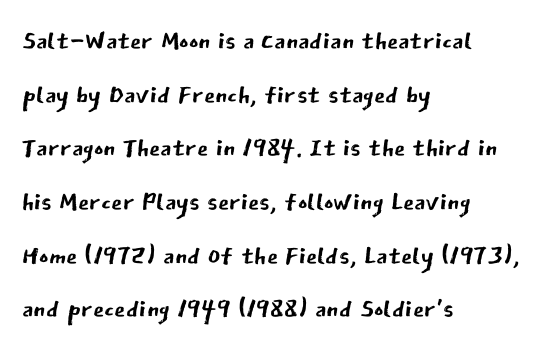
The space directly below the letters is spotless. Does the leading feel generous? No, just average. It's the straight-up-and-down kind of type. Is the type heavy? It reads as light-to-regular instead.
